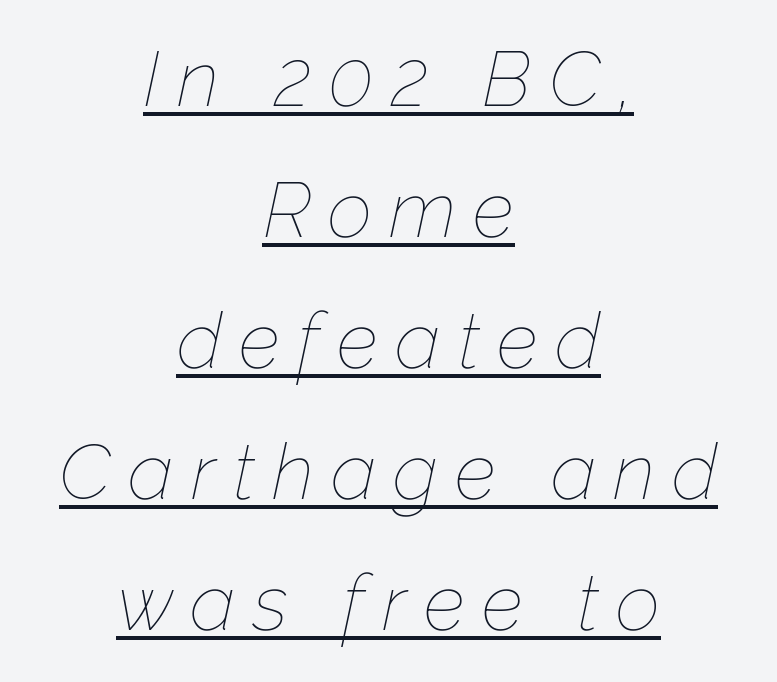
The image shows 78 px thin type, italic (leaning right); set centered, normal line spacing (1.68x), unusually wide letter spacing (+0.22 em), underlined; low stroke contrast and a medium x-height.
